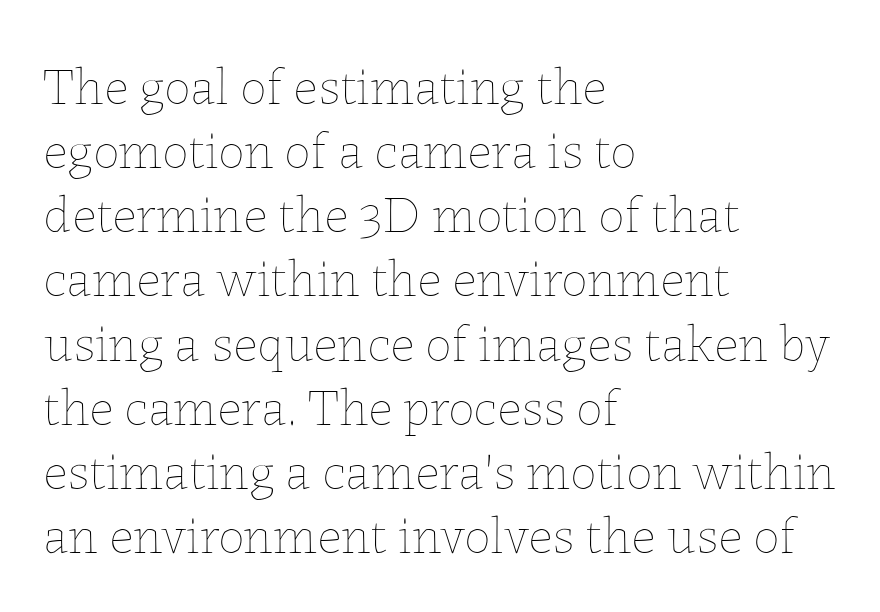
The image shows 53 px thin type, upright; set left-aligned, line spacing 1.21x, normal letter spacing, not underlined; low stroke contrast and a medium x-height.
